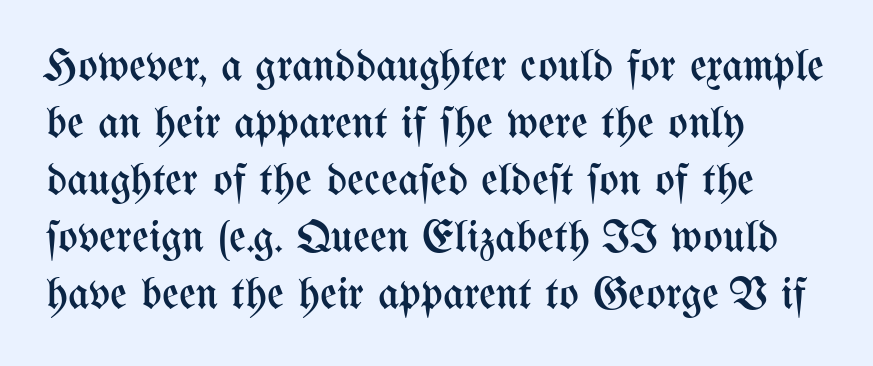
Proportional: the letters do not fall into vertical columns. The paragraph shown leans on its left margin. The weight would be labelled regular, book, light, or lighter still. The line texture is even and compact thanks to regular tracking. Lines of text with bare space underneath. Every character sits straight up, as roman type does.
